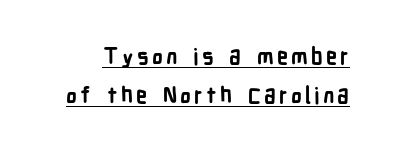
The image shows 22 px bold type, upright; set line spacing 1.78x, underlined.
